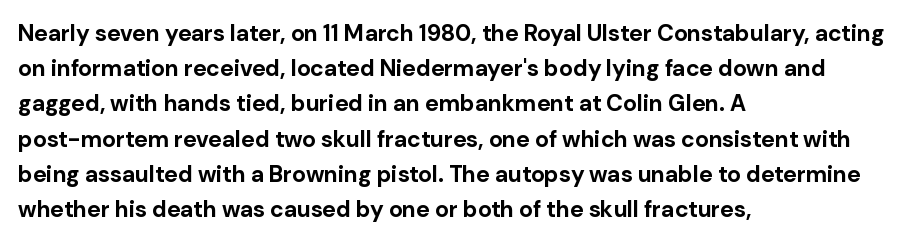
The image shows 23 px bold type, upright; set left-aligned, normal line spacing (1.53x), normal letter spacing, not underlined.
